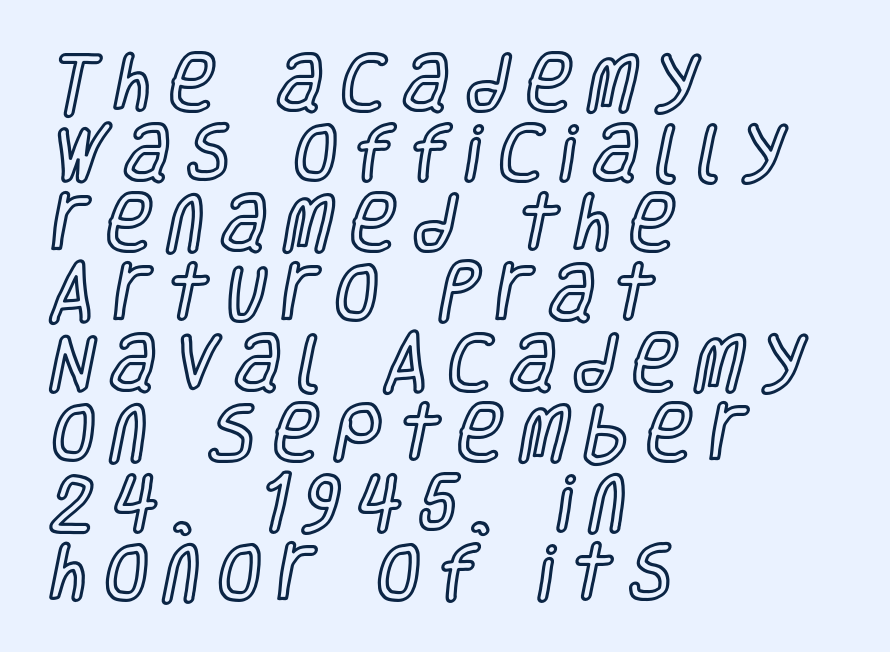
Reading down the column, the eye jumps only a short way to each next line. Visually the block forms a straight wall on the left and a jagged coastline on the right. Nobody drew a line under any word here. The rendering inserts visible extra space after every character. The letters advance in unequal steps, a hallmark of proportional type.
